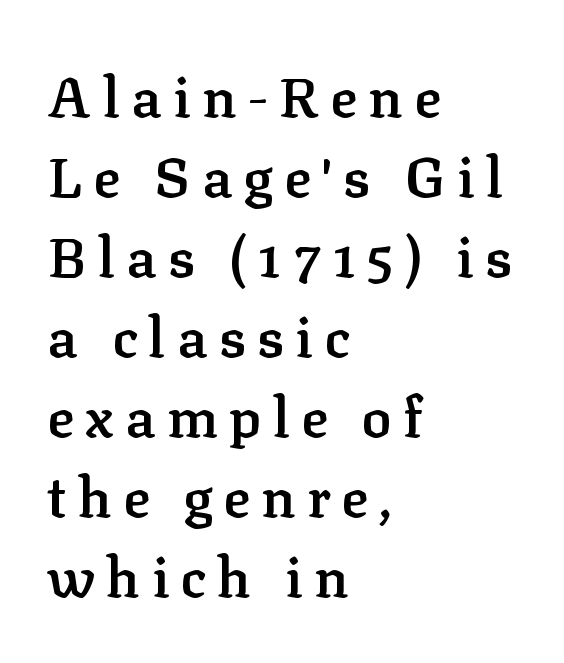
Q: Is the text bold? A: Semi-bold.
Q: Is the text italic (slanted)? A: No, it is upright.
Q: Is the typeface a serif or a sans-serif typeface? A: Serif.
Q: Is the text underlined? A: No.
Q: How is the paragraph aligned? A: Left-aligned.
Q: Is the spacing between letters normal or unusually wide? A: Unusually wide.
Q: Is the spacing between lines tight, normal or loose? A: Normal.
Q: Width (condensed, normal, or wide)? A: Normal.
Q: Stroke contrast? A: Low.
Q: x-height? A: Medium.
Q: Monospaced? A: No.
